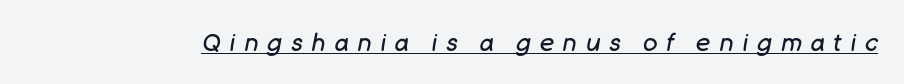
Q: Is the text bold? A: No.
Q: Is the text italic (slanted)? A: Yes, it leans right by about 11 degrees.
Q: Is the text underlined? A: Yes.
Q: Is the spacing between letters normal or unusually wide? A: Unusually wide.
